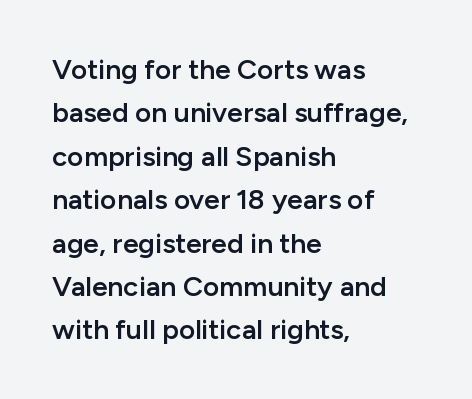
{"serif": "no", "italic": "no", "bold": "semi", "weight": "semibold", "width": "normal", "stroke_contrast": "low", "x_height": "medium", "monospaced": "no", "underline": "no", "align": "left", "line_spacing": "normal", "line_spacing_ratio": 1.55, "letter_spacing": "normal", "letter_spacing_em": 0.0, "glyph_px": 28}
